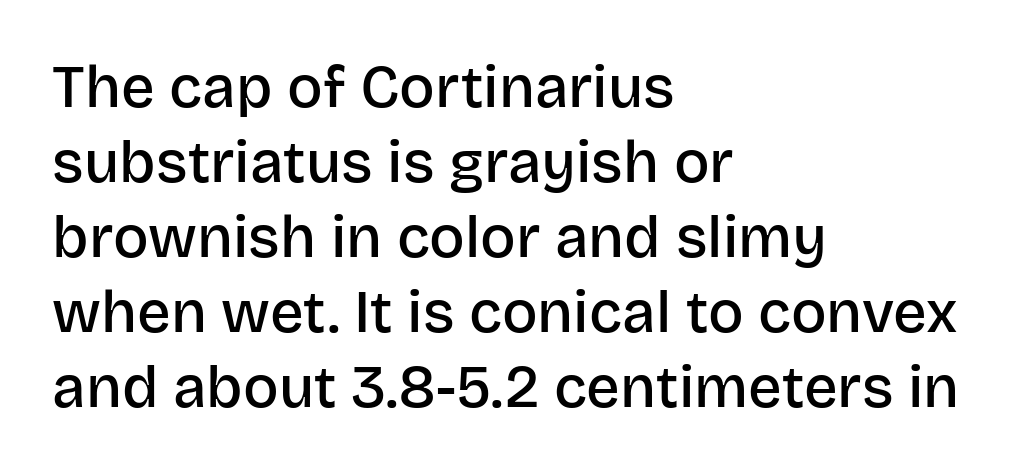
Short note: letters normally spaced. Slightly chunky letters — semibold, I'd say, not full bold. The line-height multiplier appears to be the usual default. Plain, unruled lines of type. The rag falls on the right side of this text block.
